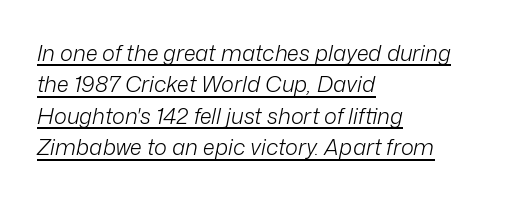
Q: Is the text bold? A: No.
Q: Is the text italic (slanted)? A: Yes, it leans right by about 12 degrees.
Q: Is the text underlined? A: Yes.
Q: How is the paragraph aligned? A: Left-aligned.
Q: Is the spacing between letters normal or unusually wide? A: Normal.
Q: Is the spacing between lines tight, normal or loose? A: Normal.
